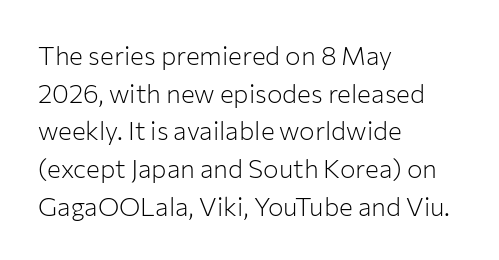
This sample is left-justified, so line endings fall wherever the words run out. Short note: letters normally spaced. These lines were composed using upright roman letters. Nothing heavy about these letters — not bold at all. The glyphs are unaccompanied by any horizontal stroke below them. Quick note: interline space is typical.
